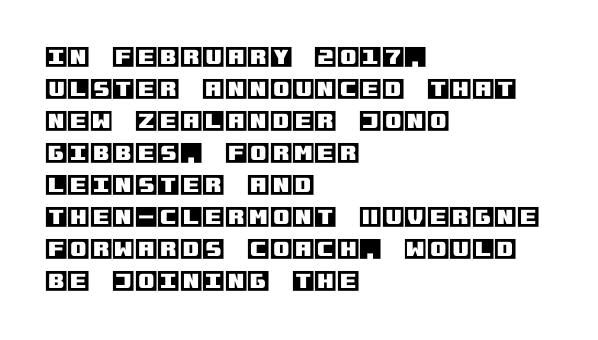
These lines are set flush left with a ragged right edge. Nope, not italic — everything's standing straight. Observe the ordinary spacing: letters are neighbours, not strangers. Vertically, the passage feels balanced, rows spaced as you'd expect. Has an underline been added? It has not.
